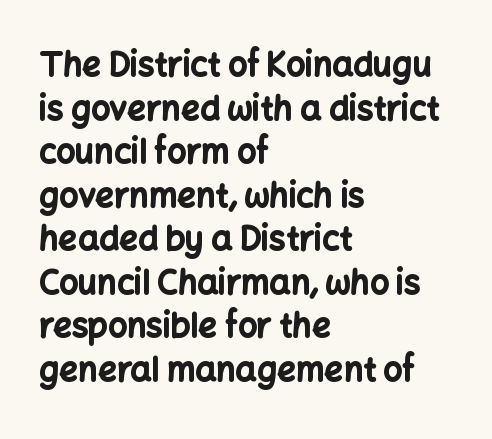
In terms of letterform style, serifs are entirely absent. The axis of the letterforms is exactly vertical. The words here are not underlined. Notice how the passage keeps a crisp vertical edge on the left only. In terms of leading, this rendering sits right in the middle. Weight: bold.
